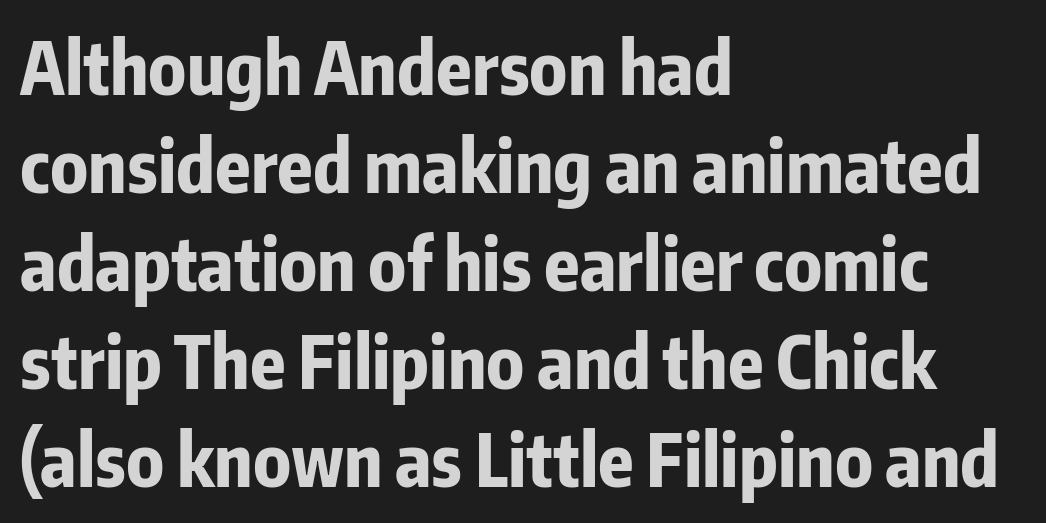
{"serif": "no", "italic": "no", "bold": "yes", "weight": "bold", "width": "condensed", "stroke_contrast": "low", "x_height": "medium", "monospaced": "no", "underline": "no", "align": "left", "line_spacing": "normal", "line_spacing_ratio": 1.36, "letter_spacing": "normal", "letter_spacing_em": 0.0, "glyph_px": 72}
